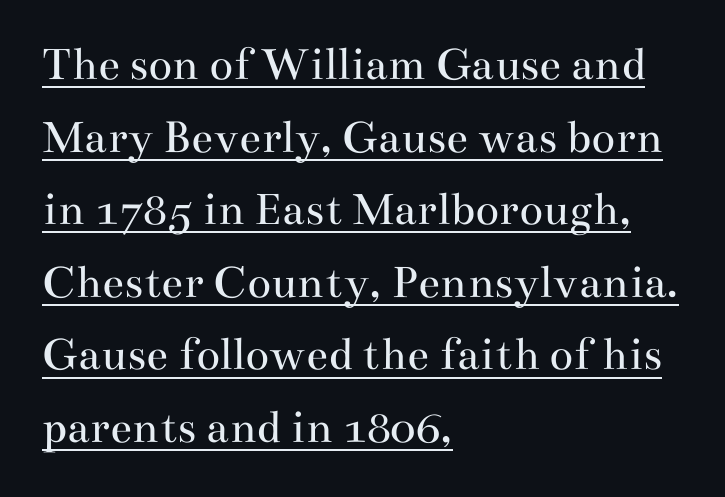
Q: Is the text bold? A: No.
Q: Is the text italic (slanted)? A: No, it is upright.
Q: Is the typeface a serif or a sans-serif typeface? A: Serif.
Q: Is the text underlined? A: Yes.
Q: How is the paragraph aligned? A: Left-aligned.
Q: Is the spacing between letters normal or unusually wide? A: Normal.
Q: Is the spacing between lines tight, normal or loose? A: Normal.
Q: Width (condensed, normal, or wide)? A: Wide.
Q: Stroke contrast? A: Medium.
Q: x-height? A: Small.
Q: Monospaced? A: No.
